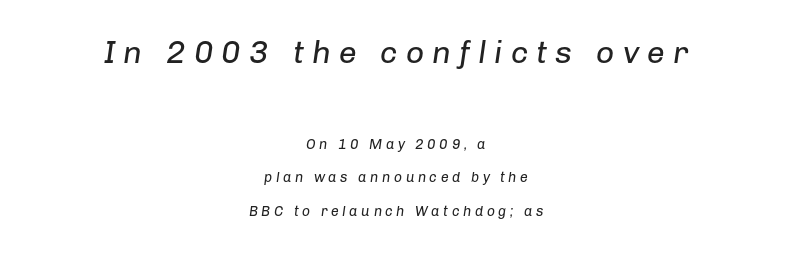
{"italic": "yes", "lean": "right", "slant_degrees": 8, "bold": "no", "weight": "regular", "width": "normal", "stroke_contrast": "low", "x_height": "medium", "monospaced": "no", "underline": "no", "align": "center", "line_spacing": "loose", "line_spacing_ratio": 2.41, "letter_spacing": "wide", "letter_spacing_em": 0.25, "larger_block": "first", "size_ratio": 2.29, "glyph_px": 32}
